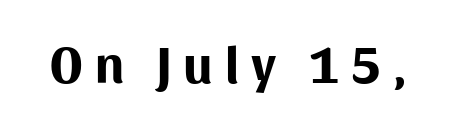
The image shows 52 px bold sans-serif type, upright; set unusually wide letter spacing (+0.23 em), not underlined; medium stroke contrast and a medium x-height.
